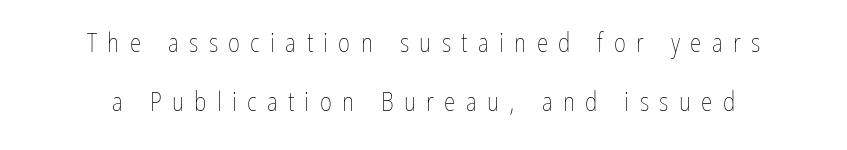
The image shows 26 px text type, upright; set centered, loose line spacing (2.28x), unusually wide letter spacing (+0.4 em), not underlined.
